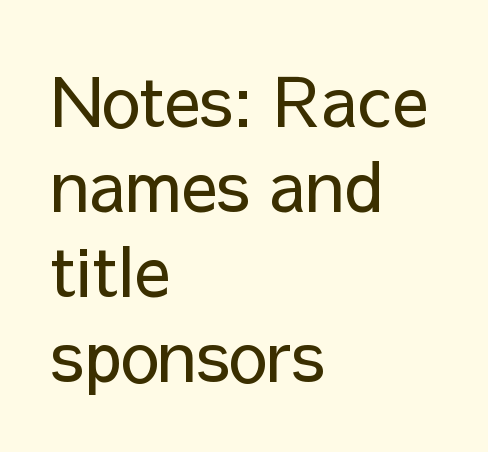
{"serif": "no", "italic": "no", "bold": "no", "weight": "regular", "width": "normal", "stroke_contrast": "low", "x_height": "medium", "monospaced": "no", "underline": "no", "align": "left", "line_spacing": "normal", "line_spacing_ratio": 1.25, "letter_spacing": "normal", "letter_spacing_em": 0.0, "glyph_px": 68}
